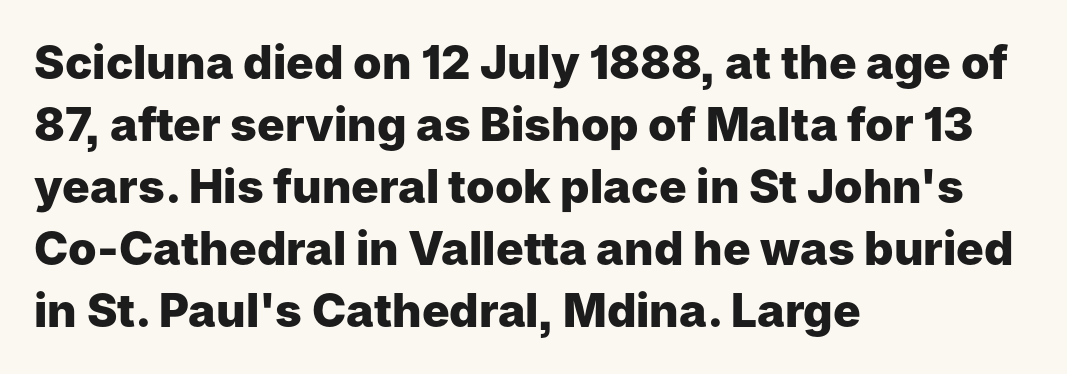
Upright lettering throughout. Layout note: lines flush left. These words are printed bold, with thick strokes throughout. The typeface chosen for these lines omits serifs.
